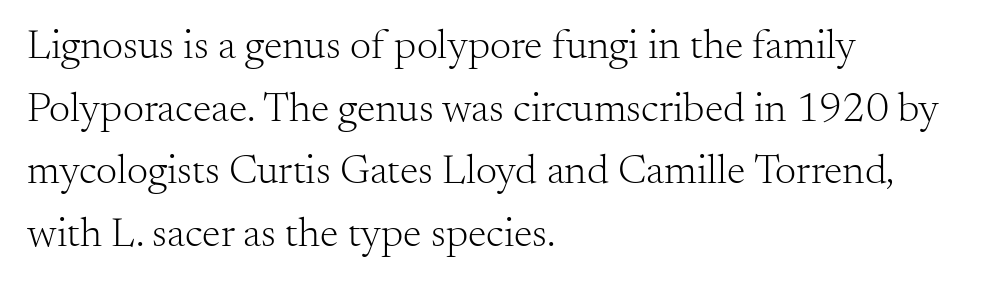
Q: Is the text bold? A: No.
Q: Is the text italic (slanted)? A: No, it is upright.
Q: Is the typeface a serif or a sans-serif typeface? A: Serif.
Q: Is the text underlined? A: No.
Q: How is the paragraph aligned? A: Left-aligned.
Q: Is the spacing between letters normal or unusually wide? A: Normal.
Q: Is the spacing between lines tight, normal or loose? A: Normal.
Q: Width (condensed, normal, or wide)? A: Normal.
Q: Stroke contrast? A: Medium.
Q: x-height? A: Small.
Q: Monospaced? A: No.
